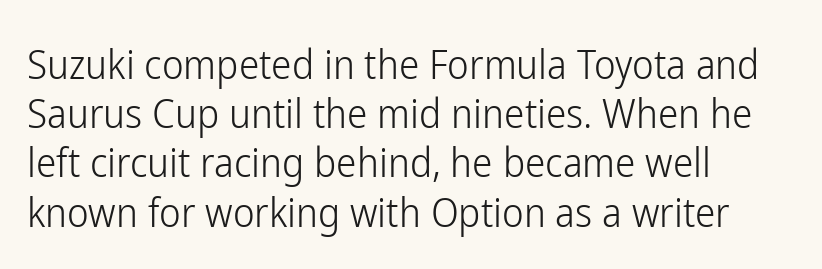
{"serif": "no", "italic": "no", "bold": "no", "weight": "light", "width": "condensed", "stroke_contrast": "low", "x_height": "medium", "monospaced": "no", "underline": "no", "align": "left", "line_spacing_ratio": 1.2, "letter_spacing": "normal", "letter_spacing_em": 0.0, "glyph_px": 41}
